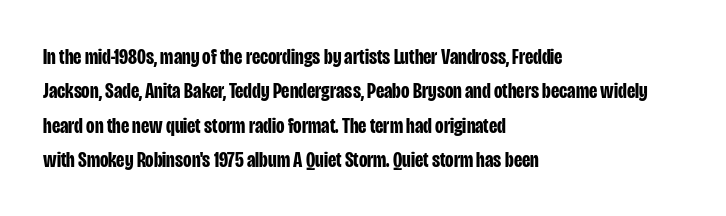
Upright lettering throughout. Just letters on the line, the space beneath them empty. The vertical gap from one line to the next is medium. Strong, thick strokes mark this as bold type. Short and long lines alike share a common starting point at left.
